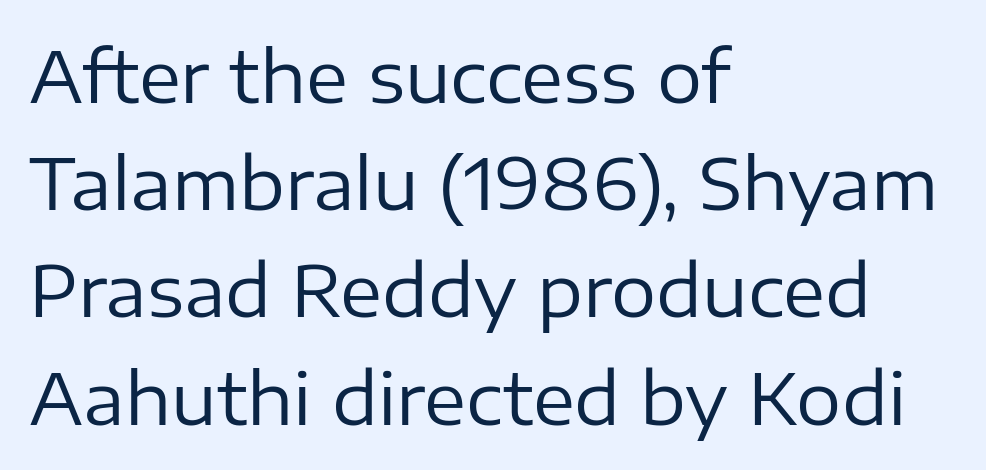
The image shows 71 px regular-weight sans-serif type, upright; set left-aligned, normal line spacing (1.51x), normal letter spacing, not underlined; low stroke contrast and a medium x-height.
